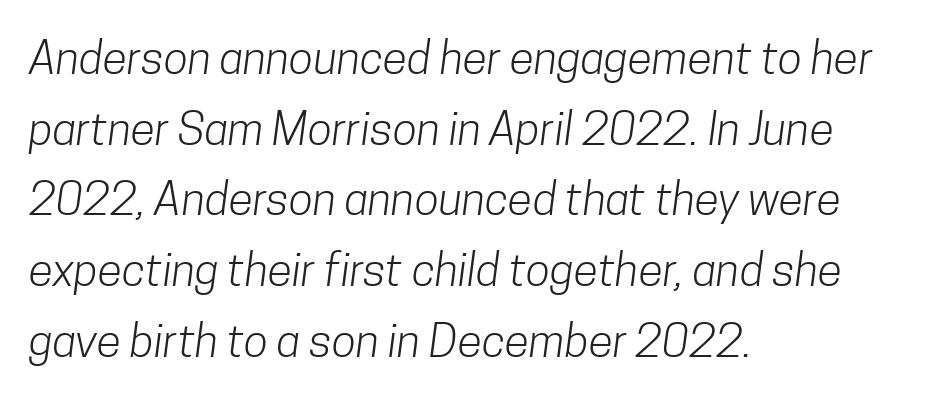
The image shows 45 px light, condensed sans-serif type; set left-aligned, normal line spacing (1.57x), normal letter spacing, not underlined; low stroke contrast and a medium x-height.
